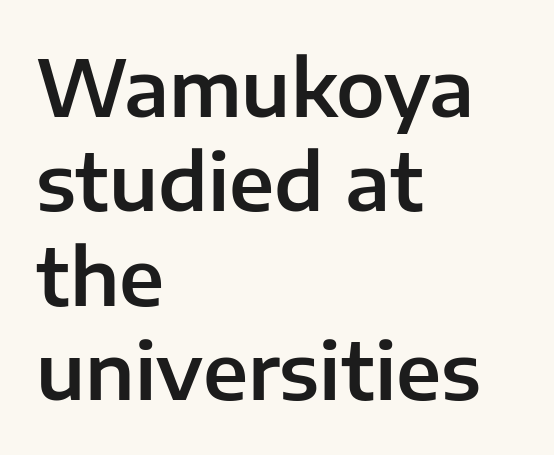
The image shows 78 px sans-serif type, upright; set left-aligned, line spacing 1.21x, normal letter spacing, not underlined; low stroke contrast and a medium x-height.
